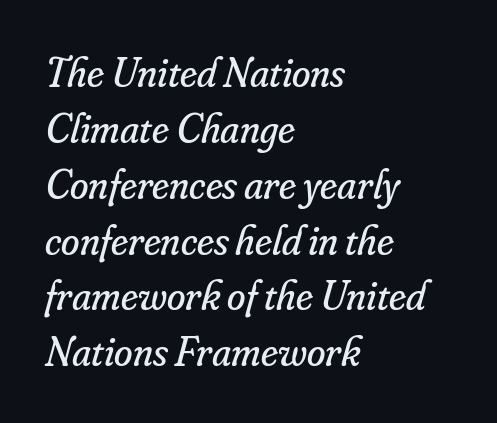
The image shows 42 px regular-weight serif type, italic (leaning right); set left-aligned, normal line spacing (1.33x), normal letter spacing, not underlined; low stroke contrast and a small x-height.
